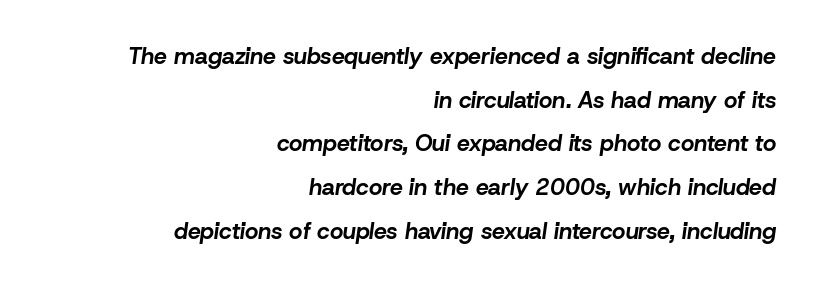
{"italic": "yes", "lean": "right", "slant_degrees": 8, "bold": "yes", "underline": "no", "align": "right", "line_spacing": "loose", "line_spacing_ratio": 1.9, "letter_spacing": "normal", "letter_spacing_em": 0.0, "glyph_px": 23}
